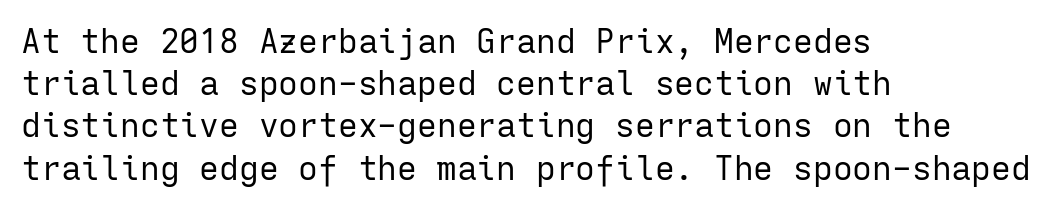
The image shows 33 px regular-weight sans-serif type, upright, monospaced; set left-aligned, normal line spacing (1.28x), normal letter spacing, not underlined; low stroke contrast and a medium x-height.
